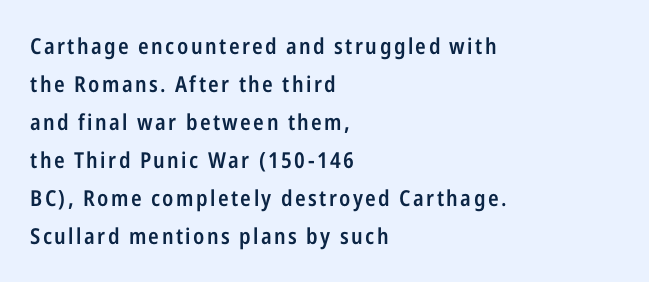
Descenders hang freely into open space. Italic: no, the glyphs are upright roman. Where is the straight margin? On the left. Typographic density is moderately raised because the face is semibold.
